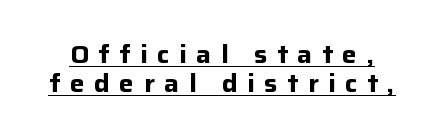
The image shows 25 px bold type, upright; set line spacing 1.16x, unusually wide letter spacing (+0.38 em), underlined.
